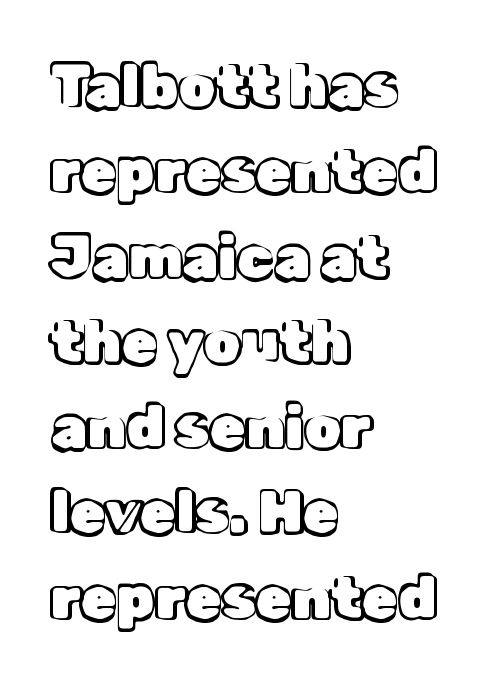
{"italic": "no", "width": "normal", "x_height": "medium", "monospaced": "no", "underline": "no", "align": "left", "line_spacing": "normal", "line_spacing_ratio": 1.47, "letter_spacing": "normal", "letter_spacing_em": 0.0, "glyph_px": 58}
